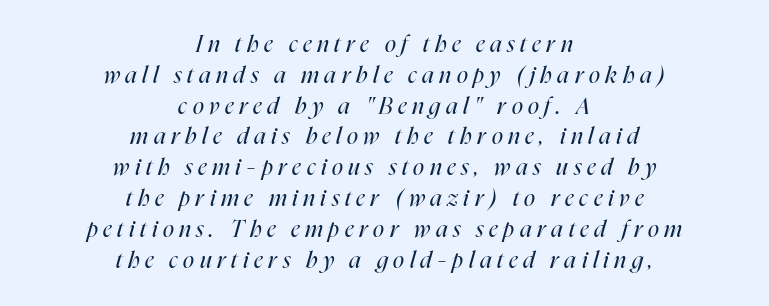
The compositor balanced each line on the midline. The leading is moderate, giving the passage an even texture. Counters stay open thanks to moderate or lighter strokes. Beneath every word, the page is bare. The line texture is sparse and dotted thanks to wide tracking. An italicized treatment has been applied to the whole sample.
